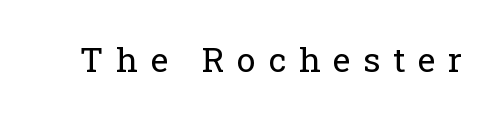
The image shows 34 px regular-weight serif type, upright; set unusually wide letter spacing (+0.37 em), not underlined; low stroke contrast and a medium x-height.
